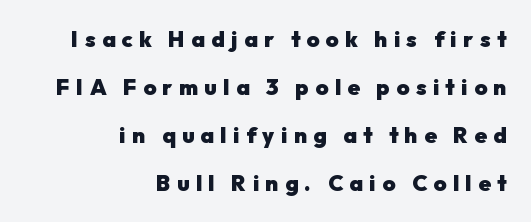
Q: Is the text bold? A: Yes.
Q: Is the text italic (slanted)? A: No, it is upright.
Q: Is the text underlined? A: No.
Q: How is the paragraph aligned? A: Right-aligned.
Q: Is the spacing between letters normal or unusually wide? A: Unusually wide.
Q: Is the spacing between lines tight, normal or loose? A: Loose.
